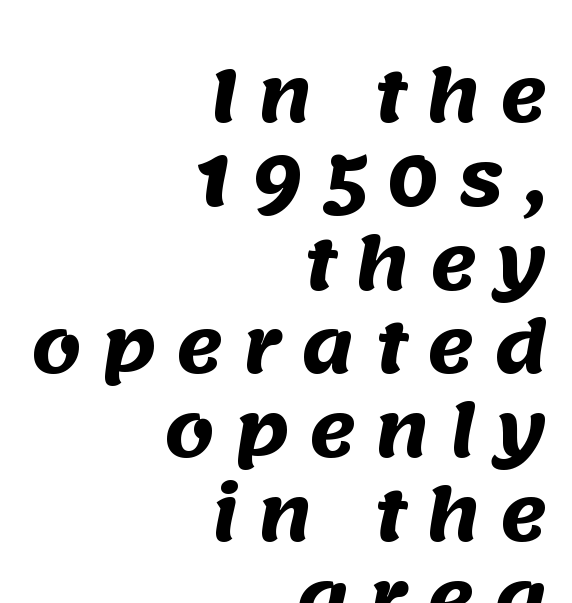
{"serif": "no", "bold": "yes", "weight": "heavy", "width": "normal", "stroke_contrast": "medium", "x_height": "large", "monospaced": "no", "underline": "no", "align": "right", "line_spacing_ratio": 1.18, "letter_spacing": "wide", "letter_spacing_em": 0.28, "glyph_px": 71}
